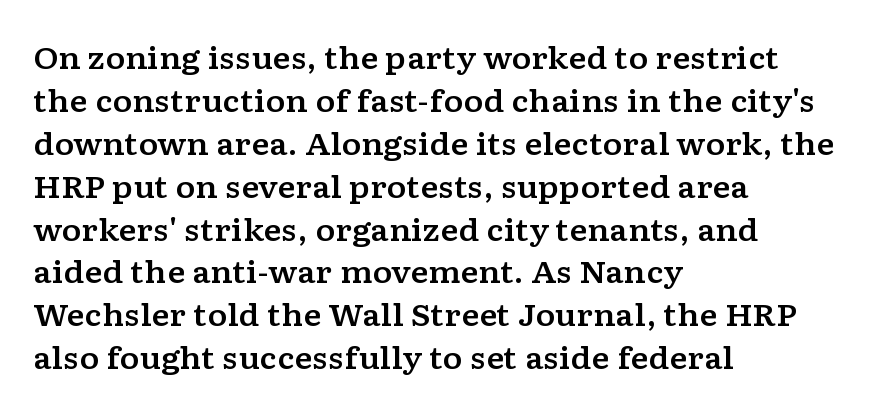
The image shows 30 px wide serif type, upright; set left-aligned, normal line spacing (1.43x), normal letter spacing, not underlined; low stroke contrast and a medium x-height.
